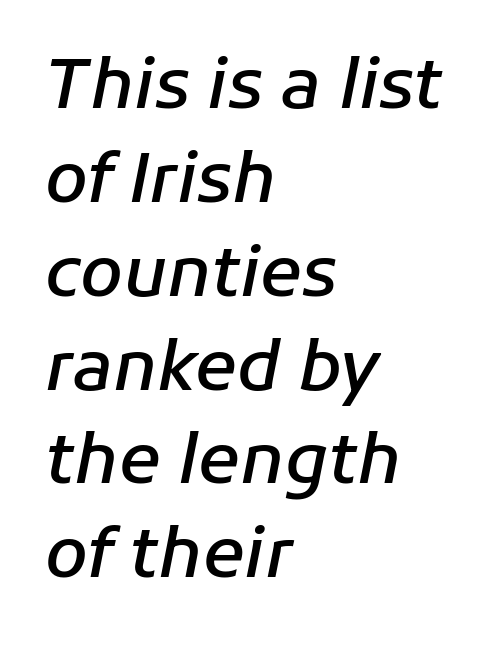
Q: Is the text bold? A: Semi-bold.
Q: Is the text italic (slanted)? A: Yes, it leans right by about 11 degrees.
Q: Is the text underlined? A: No.
Q: How is the paragraph aligned? A: Left-aligned.
Q: Is the spacing between letters normal or unusually wide? A: Normal.
Q: Is the spacing between lines tight, normal or loose? A: Normal.
Q: Width (condensed, normal, or wide)? A: Normal.
Q: Stroke contrast? A: Low.
Q: x-height? A: Medium.
Q: Monospaced? A: No.
